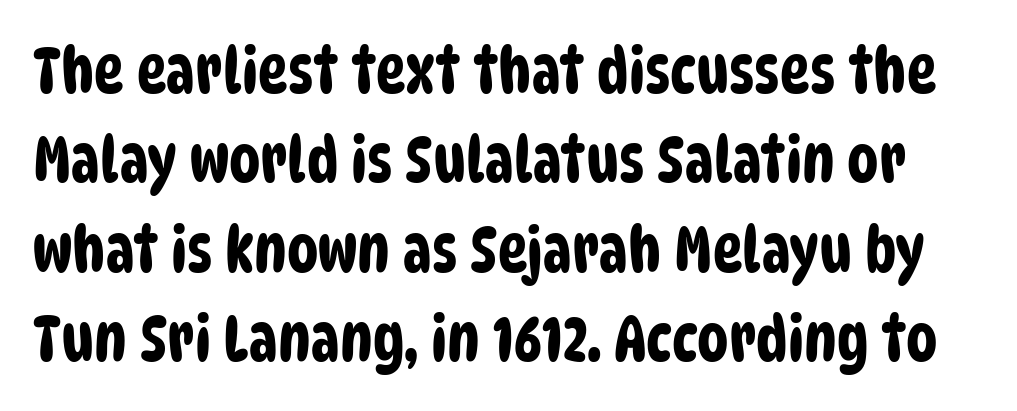
The area under the type is left untouched. Font category for this specimen: sans-serif. Does extra space separate the letters? No, they use regular spacing. Do the characters align in a grid? No, the font is proportional.
